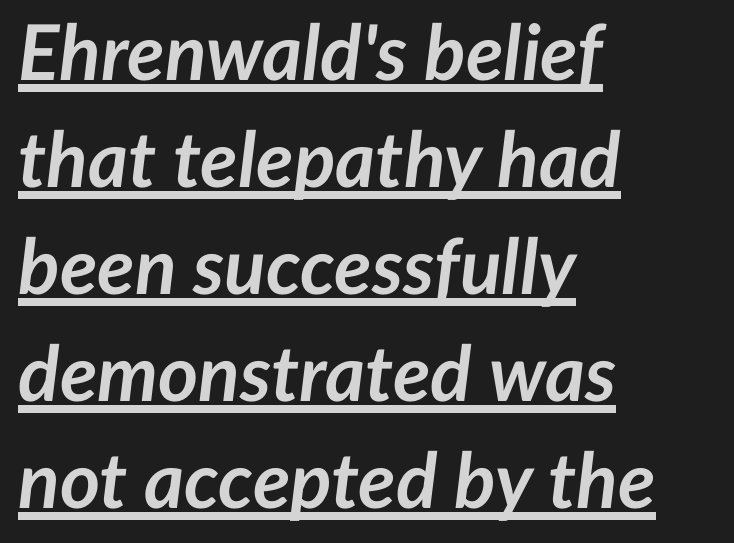
The letters advance in unequal steps, a hallmark of proportional type. Regarding leading, the lines here are spaced in the standard way. The letters sit at their default tracking, neither squeezed nor spread. This is oblique type, the kind used for emphasis or titles.
